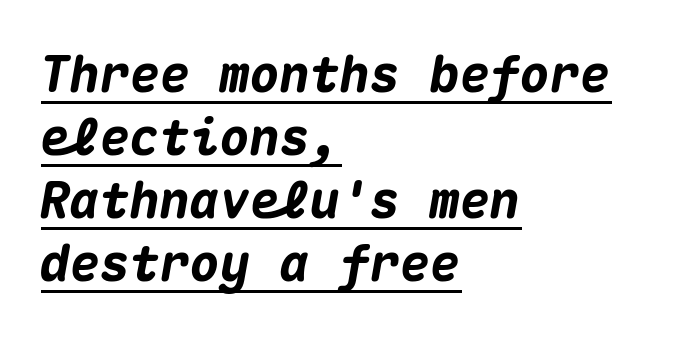
Q: Is the text bold? A: Yes.
Q: Is the text italic (slanted)? A: Yes, it leans right by about 10 degrees.
Q: Is the text underlined? A: Yes.
Q: How is the paragraph aligned? A: Left-aligned.
Q: Is the spacing between letters normal or unusually wide? A: Normal.
Q: Is the spacing between lines tight, normal or loose? A: Normal.
Q: Width (condensed, normal, or wide)? A: Normal.
Q: Stroke contrast? A: Medium.
Q: x-height? A: Medium.
Q: Monospaced? A: Yes.
